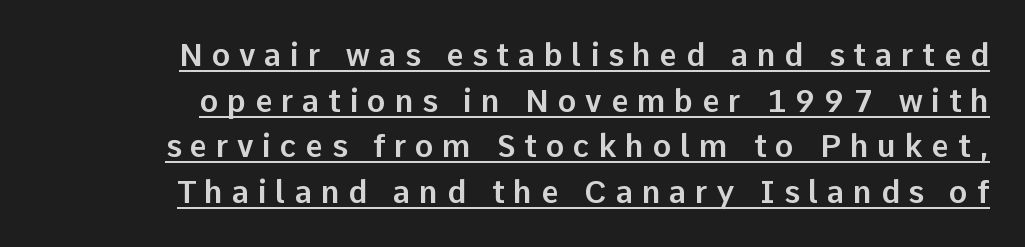
Q: Is the text italic (slanted)? A: No, it is upright.
Q: Is the typeface a serif or a sans-serif typeface? A: Sans-serif.
Q: Is the text underlined? A: Yes.
Q: How is the paragraph aligned? A: Right-aligned.
Q: Is the spacing between letters normal or unusually wide? A: Unusually wide.
Q: Is the spacing between lines tight, normal or loose? A: Normal.
Q: Width (condensed, normal, or wide)? A: Normal.
Q: Stroke contrast? A: Low.
Q: x-height? A: Medium.
Q: Monospaced? A: No.
